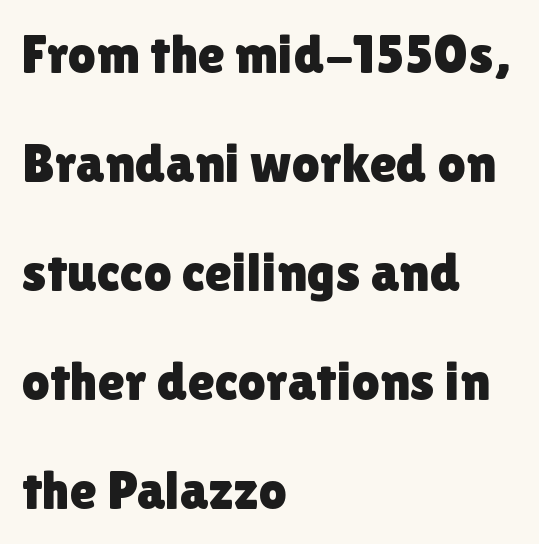
The ragged edge is on the right, which tells us the setting is flush left. Has an underline been added? It has not. Letter spacing: default. Character widths vary here, with narrow letters taking less room than wide ones.
